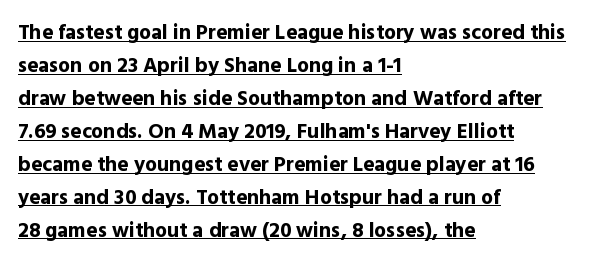
Q: Is the text bold? A: Yes.
Q: Is the text italic (slanted)? A: No, it is upright.
Q: Is the text underlined? A: Yes.
Q: How is the paragraph aligned? A: Left-aligned.
Q: Is the spacing between letters normal or unusually wide? A: Normal.
Q: Is the spacing between lines tight, normal or loose? A: Normal.
